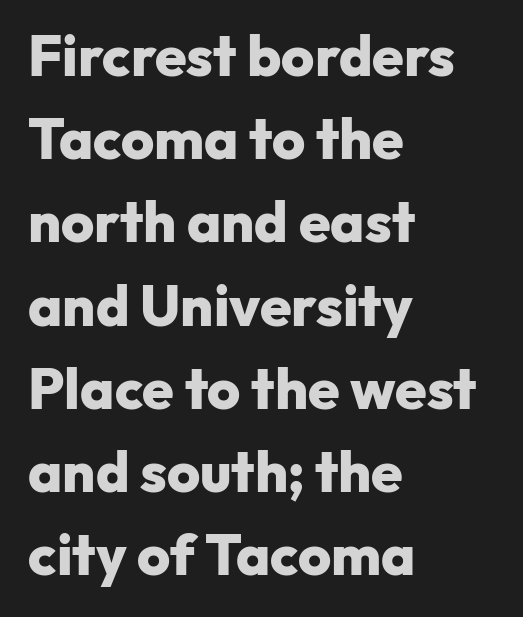
{"serif": "no", "italic": "no", "bold": "yes", "weight": "heavy", "width": "normal", "stroke_contrast": "low", "x_height": "medium", "monospaced": "no", "underline": "no", "align": "left", "line_spacing": "normal", "line_spacing_ratio": 1.46, "letter_spacing": "normal", "letter_spacing_em": 0.0, "glyph_px": 57}
